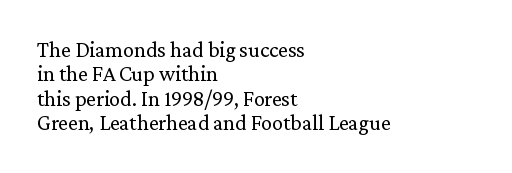
Notice how the stems are strictly vertical — no italics here. These glyphs show unthickened strokes, regular width or finer. The specimen omits any rule beneath the text block's lines. A classic flush-left, rag-right setting is used for this passage. Tracking here is standard; glyphs follow each other at the usual distance. If you measured baseline to baseline, you'd find a short distance.
